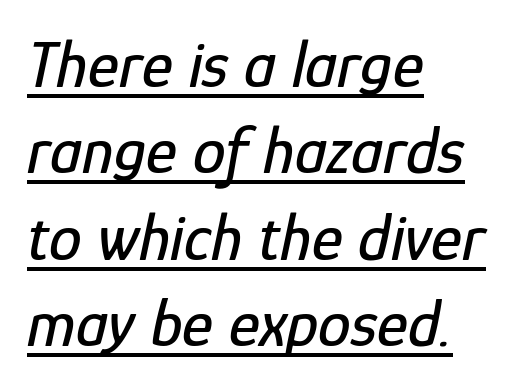
Q: Is the text italic (slanted)? A: Yes, it leans right by about 12 degrees.
Q: Is the text underlined? A: Yes.
Q: How is the paragraph aligned? A: Left-aligned.
Q: Is the spacing between letters normal or unusually wide? A: Normal.
Q: Is the spacing between lines tight, normal or loose? A: Normal.
Q: Width (condensed, normal, or wide)? A: Condensed.
Q: Stroke contrast? A: Low.
Q: x-height? A: Medium.
Q: Monospaced? A: No.
